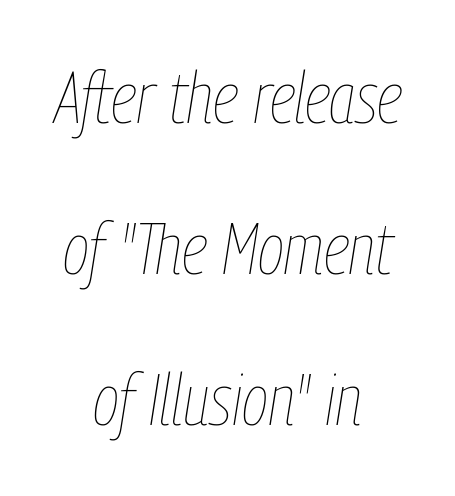
{"italic": "yes", "lean": "right", "slant_degrees": 9, "bold": "no", "weight": "thin", "width": "condensed", "stroke_contrast": "low", "x_height": "medium", "monospaced": "no", "underline": "no", "align": "center", "line_spacing": "loose", "line_spacing_ratio": 2.1, "letter_spacing": "normal", "letter_spacing_em": 0.0, "glyph_px": 72}
